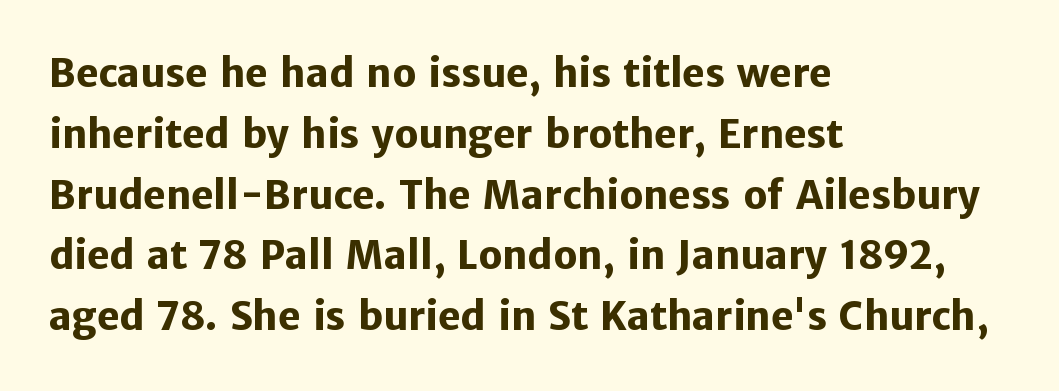
{"serif": "no", "italic": "no", "bold": "yes", "weight": "heavy", "width": "normal", "stroke_contrast": "low", "x_height": "medium", "monospaced": "no", "underline": "no", "align": "left", "line_spacing": "normal", "line_spacing_ratio": 1.6, "letter_spacing": "normal", "letter_spacing_em": 0.0, "glyph_px": 38}
